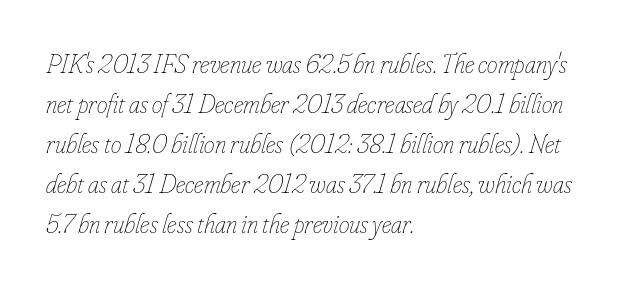
Stems here are at most as thick as an everyday book face. All the whitespace from short lines collects on the right. Words float on clear page, feet unadorned. Words appear dense and cohesive because spacing is normal. Style check: oblique.
